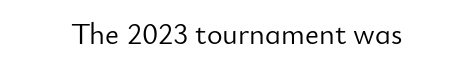
Q: Is the text bold? A: No.
Q: Is the text italic (slanted)? A: No, it is upright.
Q: Is the typeface a serif or a sans-serif typeface? A: Sans-serif.
Q: Is the text underlined? A: No.
Q: Is the spacing between letters normal or unusually wide? A: Normal.
Q: Width (condensed, normal, or wide)? A: Normal.
Q: Stroke contrast? A: Low.
Q: x-height? A: Small.
Q: Monospaced? A: No.
